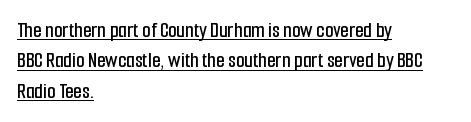
{"italic": "no", "underline": "yes", "align": "left", "line_spacing": "normal", "line_spacing_ratio": 1.38, "letter_spacing": "normal", "letter_spacing_em": 0.0, "glyph_px": 22}
